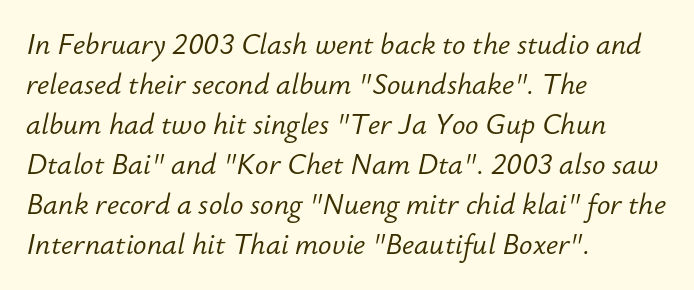
{"italic": "yes", "lean": "right", "slant_degrees": 12, "bold": "no", "weight": "light", "width": "normal", "stroke_contrast": "low", "x_height": "small", "monospaced": "no", "underline": "no", "align": "left", "line_spacing": "normal", "line_spacing_ratio": 1.43, "letter_spacing": "normal", "letter_spacing_em": 0.0, "glyph_px": 28}
